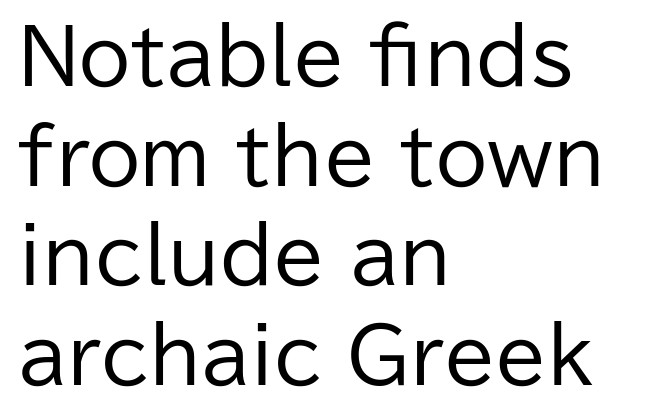
{"serif": "no", "italic": "no", "bold": "no", "weight": "regular", "width": "normal", "stroke_contrast": "low", "x_height": "medium", "monospaced": "no", "underline": "no", "align": "left", "line_spacing": "normal", "line_spacing_ratio": 1.33, "letter_spacing": "normal", "letter_spacing_em": 0.0, "glyph_px": 75}
